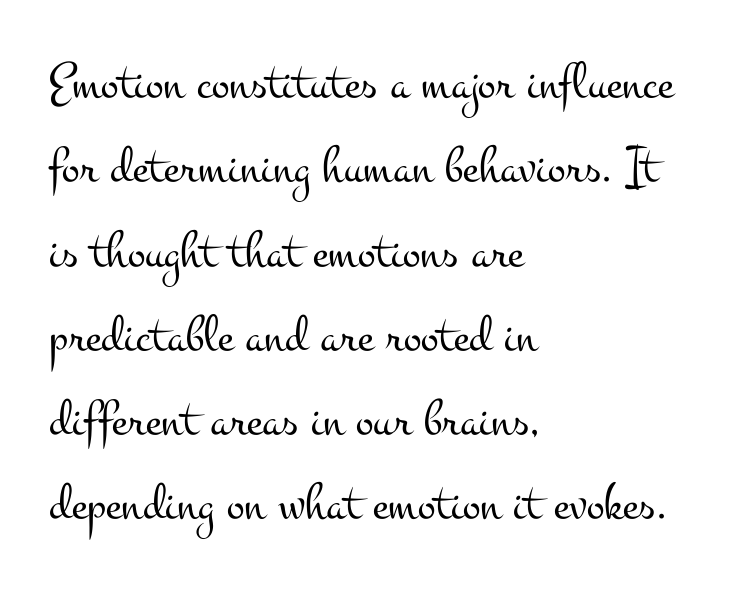
The image shows 53 px light, wide serif type; set left-aligned, normal line spacing (1.59x), normal letter spacing, not underlined; medium stroke contrast and a small x-height.
